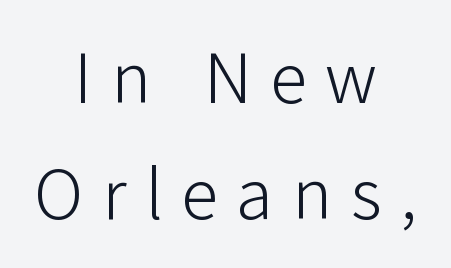
The image shows 75 px light sans-serif type, upright; set centered, normal line spacing (1.55x), unusually wide letter spacing (+0.25 em), not underlined; low stroke contrast and a medium x-height.
